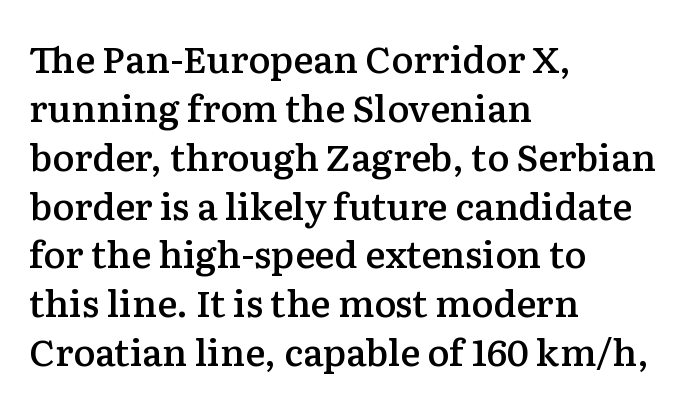
Q: Is the text bold? A: Semi-bold.
Q: Is the text italic (slanted)? A: No, it is upright.
Q: Is the typeface a serif or a sans-serif typeface? A: Serif.
Q: Is the text underlined? A: No.
Q: How is the paragraph aligned? A: Left-aligned.
Q: Is the spacing between letters normal or unusually wide? A: Normal.
Q: Is the spacing between lines tight, normal or loose? A: Normal.
Q: Width (condensed, normal, or wide)? A: Normal.
Q: Stroke contrast? A: Low.
Q: x-height? A: Medium.
Q: Monospaced? A: No.
